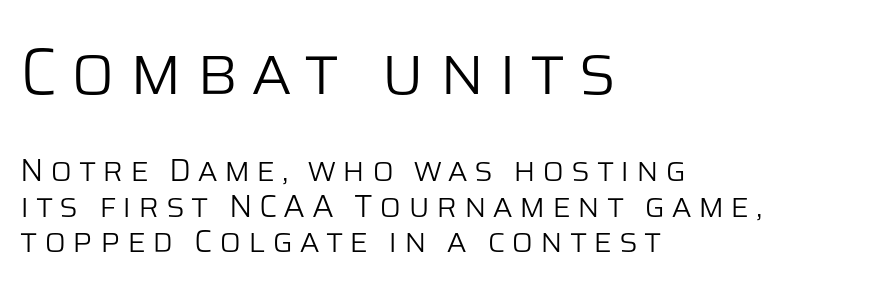
The image shows 65 px light sans-serif type, upright; set left-aligned, tight line spacing (1.11x), unusually wide letter spacing (+0.2 em), not underlined; the first (top) block is 2.03x larger; low stroke contrast and a large x-height.
